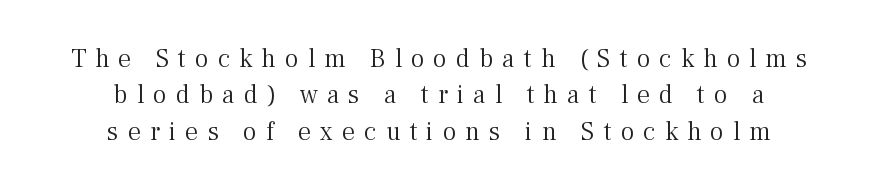
The image shows 26 px text type, upright; set centered, normal line spacing (1.4x), unusually wide letter spacing (+0.35 em), not underlined.
